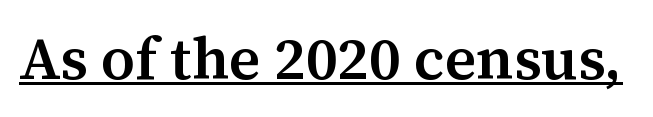
{"serif": "yes", "italic": "no", "bold": "semi", "weight": "semibold", "width": "normal", "stroke_contrast": "medium", "x_height": "medium", "monospaced": "no", "underline": "yes", "letter_spacing": "normal", "letter_spacing_em": 0.0, "glyph_px": 59}
